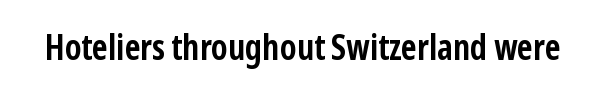
The image shows 35 px semibold, condensed sans-serif type, upright; set normal letter spacing, not underlined; low stroke contrast and a medium x-height.
